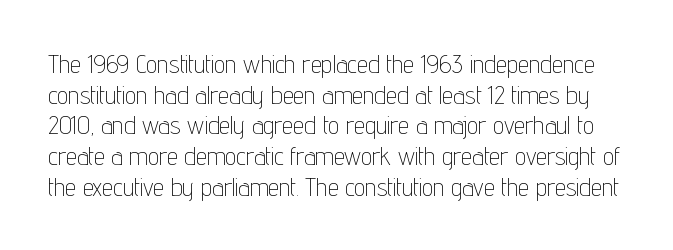
{"italic": "no", "bold": "no", "underline": "no", "line_spacing_ratio": 1.23, "letter_spacing": "normal", "letter_spacing_em": 0.0, "glyph_px": 25}
